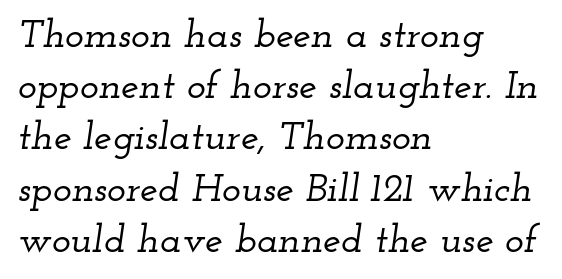
{"serif": "yes", "italic": "yes", "lean": "right", "slant_degrees": 12, "width": "wide", "stroke_contrast": "low", "x_height": "small", "monospaced": "no", "underline": "no", "align": "left", "line_spacing": "normal", "line_spacing_ratio": 1.28, "letter_spacing": "normal", "letter_spacing_em": 0.0, "glyph_px": 40}
